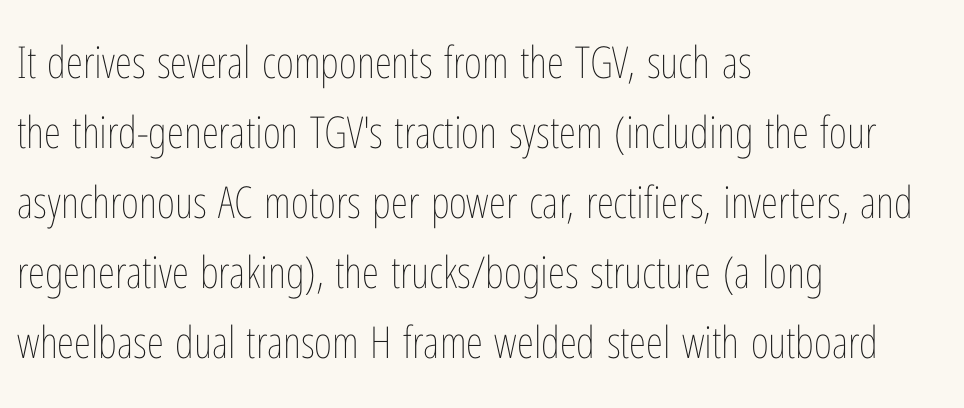
Q: Is the text bold? A: No.
Q: Is the text italic (slanted)? A: No, it is upright.
Q: Is the text underlined? A: No.
Q: How is the paragraph aligned? A: Left-aligned.
Q: Is the spacing between letters normal or unusually wide? A: Normal.
Q: Is the spacing between lines tight, normal or loose? A: Normal.
Q: Width (condensed, normal, or wide)? A: Condensed.
Q: Stroke contrast? A: Low.
Q: x-height? A: Medium.
Q: Monospaced? A: No.
